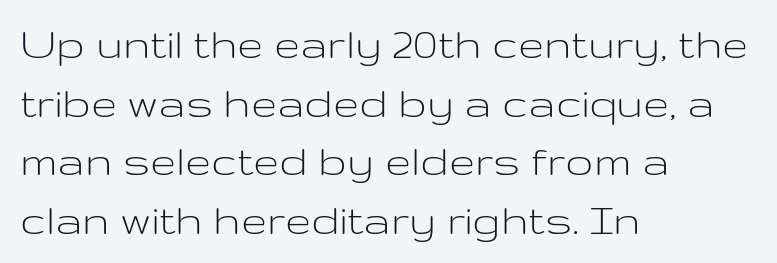
Spacing verdict: proportional, widths tailored to each character. Heaviness? Minimal to ordinary, like unemphasized prose. Characters follow at the spacing the type designer built in. Regarding leading, the lines here are spaced in the standard way. Vertical strokes here are truly vertical.
